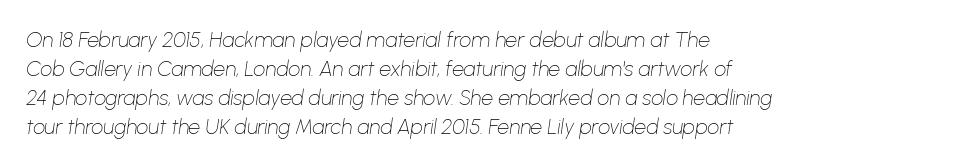
{"italic": "yes", "lean": "right", "slant_degrees": 8, "bold": "no", "underline": "no", "align": "left", "line_spacing": "normal", "line_spacing_ratio": 1.38, "letter_spacing": "normal", "letter_spacing_em": 0.0, "glyph_px": 21}
